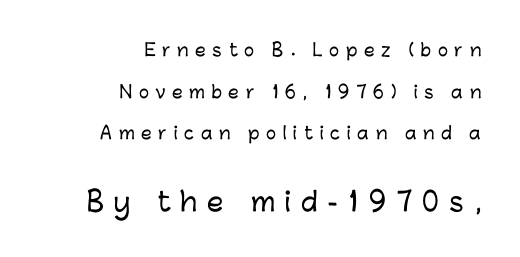
Upright lettering throughout. Note: smaller setting up top, larger setting below. Here the glyphs are tracked loosely, breaking word shapes into spaced letters. This rendering uses right alignment, leaving the left contour irregular. Check under the words: just untouched page.
